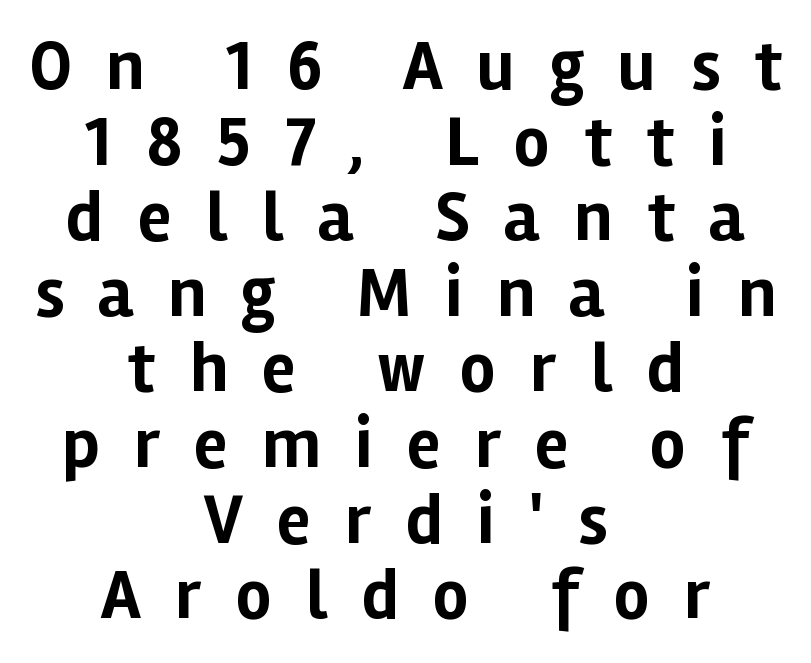
The lettering holds an erect, upright posture throughout. Each line is balanced around a shared central axis. Observe the absence of serifs on each vertical stroke in this sample. Is this a fixed-width face? No — the glyphs have proportional, varying widths. Letters rest on an invisible, unmarked baseline.
